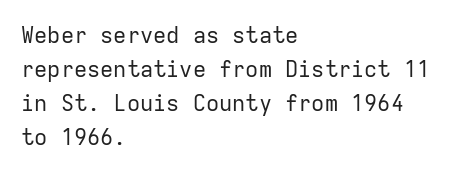
These lines stack with their left ends in a neat column. Any mark beneath the type? The region is blank. Short note: letters normally spaced. The type sits square on the baseline with zero lean.
